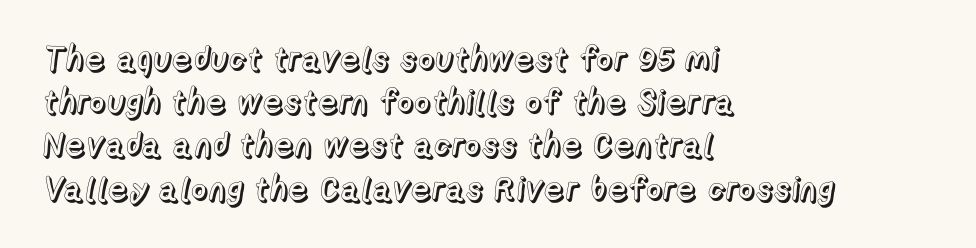
The letters sit at their default tracking, neither squeezed nor spread. Lines of text with bare space underneath. Here the designer chose a conventional face with non-uniform glyph widths.
